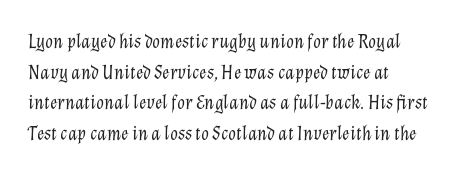
{"italic": "yes", "lean": "right", "slant_degrees": 12, "bold": "no", "underline": "no", "align": "left", "line_spacing": "normal", "line_spacing_ratio": 1.53, "letter_spacing": "normal", "letter_spacing_em": 0.0, "glyph_px": 20}
